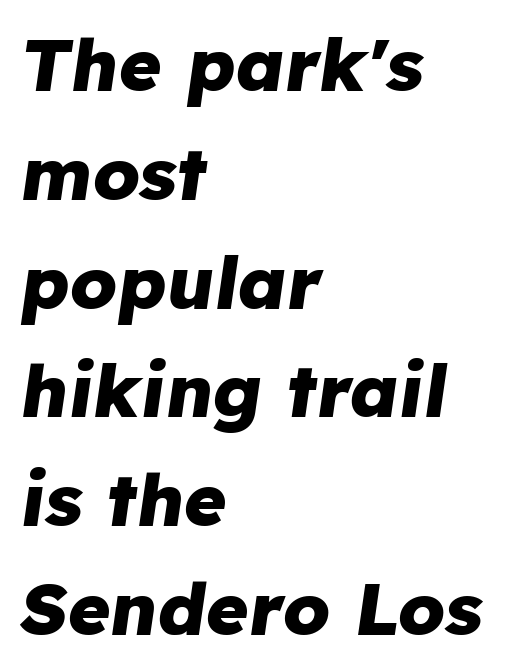
The image shows 73 px heavy type, italic (leaning right); set left-aligned, normal line spacing (1.49x), normal letter spacing, not underlined; low stroke contrast and a medium x-height.
